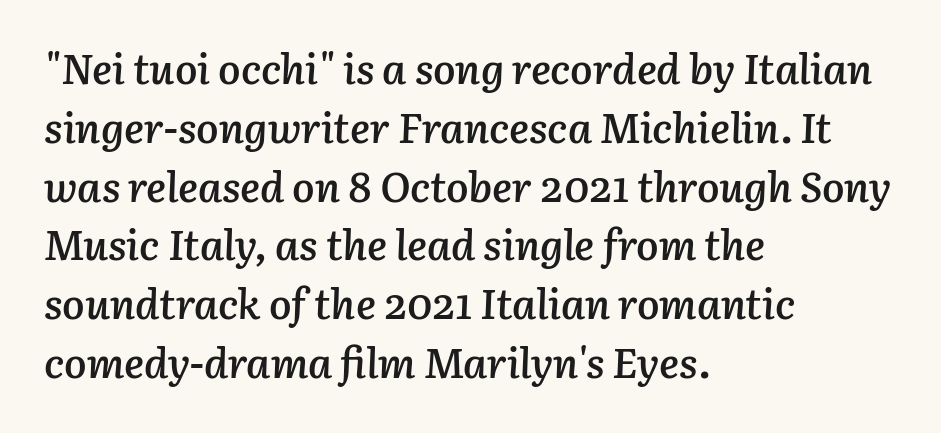
{"italic": "yes", "lean": "right", "slant_degrees": 3, "bold": "semi", "weight": "semibold", "width": "normal", "stroke_contrast": "low", "x_height": "medium", "monospaced": "no", "underline": "no", "align": "left", "line_spacing": "normal", "line_spacing_ratio": 1.4, "letter_spacing": "normal", "letter_spacing_em": 0.0, "glyph_px": 42}
